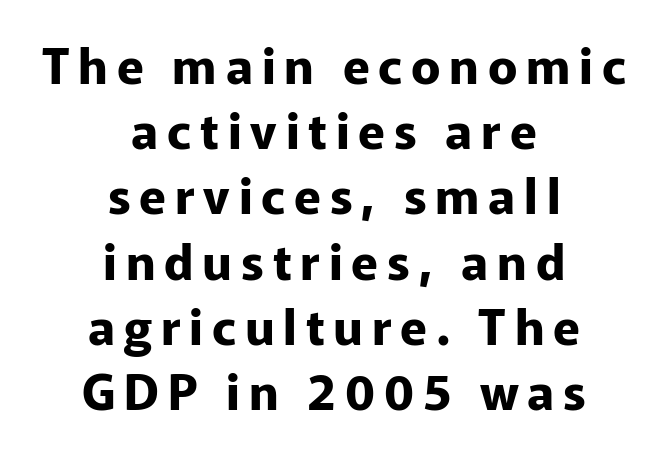
The image shows 49 px bold sans-serif type, upright; set centered, normal line spacing (1.33x), not underlined; low stroke contrast and a medium x-height.
